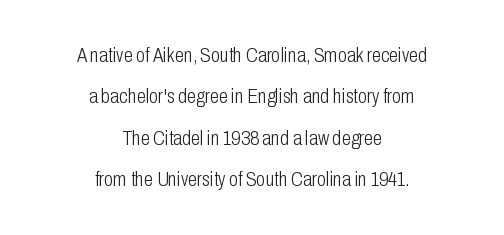
The image shows 21 px text type, upright; set centered, loose line spacing (1.97x), normal letter spacing, not underlined.
